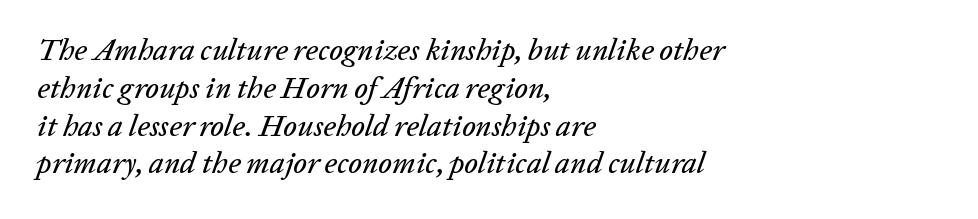
The letterforms sit shoulder to shoulder at normal distance. Which margin do the lines hug? The left one — the right edge is uneven. Leading matches the norm, producing a regular column. The glyphs are unaccompanied by any horizontal stroke below them.
